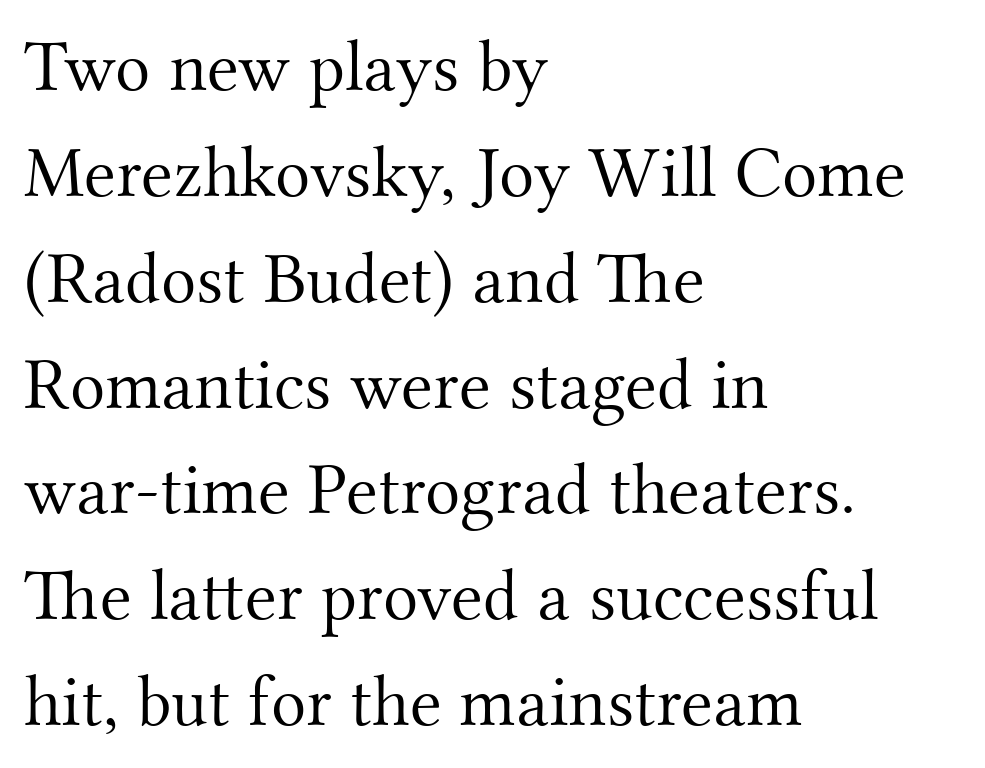
{"serif": "yes", "italic": "no", "bold": "no", "weight": "light", "width": "normal", "stroke_contrast": "medium", "x_height": "small", "monospaced": "no", "underline": "no", "align": "left", "line_spacing": "normal", "line_spacing_ratio": 1.45, "letter_spacing": "normal", "letter_spacing_em": 0.0, "glyph_px": 73}
